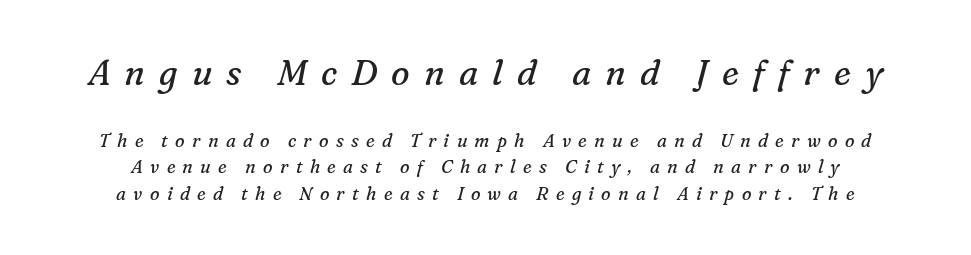
{"serif": "yes", "italic": "yes", "lean": "right", "slant_degrees": 16, "bold": "no", "weight": "regular", "width": "normal", "stroke_contrast": "medium", "x_height": "medium", "monospaced": "no", "underline": "no", "align": "center", "line_spacing": "normal", "line_spacing_ratio": 1.46, "letter_spacing": "wide", "letter_spacing_em": 0.4, "larger_block": "first", "size_ratio": 1.94, "glyph_px": 35}
